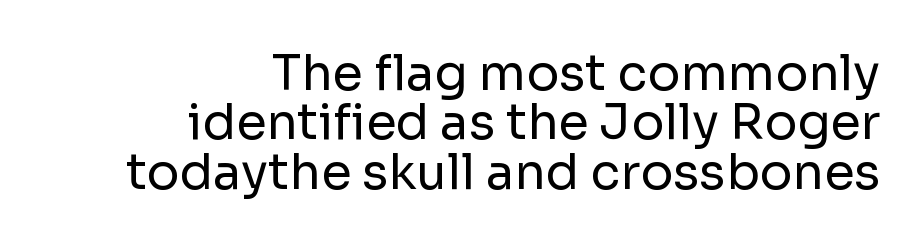
{"serif": "no", "italic": "no", "bold": "no", "weight": "regular", "width": "normal", "stroke_contrast": "low", "x_height": "medium", "monospaced": "no", "underline": "no", "align": "right", "line_spacing": "tight", "line_spacing_ratio": 1.01, "letter_spacing": "normal", "letter_spacing_em": 0.0, "glyph_px": 49}
